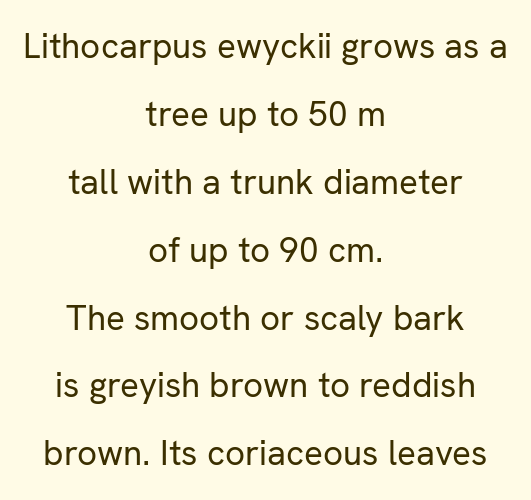
The rendering positions every line midway between the sides. A typesetter would call this leading open, well beyond the default. These lines are composed in type without serifs. The letters look calm and open, with moderate or lighter stems. The tracking reads as untouched default to a designer's eye. Check under the words: just untouched page.
